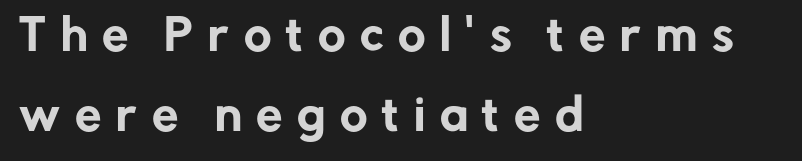
Q: Is the text italic (slanted)? A: No, it is upright.
Q: Is the typeface a serif or a sans-serif typeface? A: Sans-serif.
Q: Is the text underlined? A: No.
Q: How is the paragraph aligned? A: Left-aligned.
Q: Is the spacing between letters normal or unusually wide? A: Unusually wide.
Q: Is the spacing between lines tight, normal or loose? A: Loose.
Q: Width (condensed, normal, or wide)? A: Normal.
Q: Stroke contrast? A: Low.
Q: x-height? A: Medium.
Q: Monospaced? A: No.
